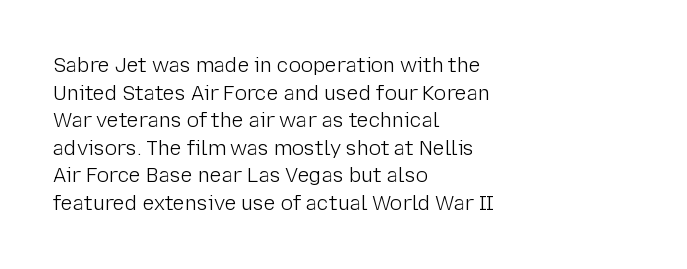
{"italic": "no", "bold": "no", "underline": "no", "align": "left", "line_spacing": "normal", "line_spacing_ratio": 1.38, "letter_spacing": "normal", "letter_spacing_em": 0.0, "glyph_px": 20}
